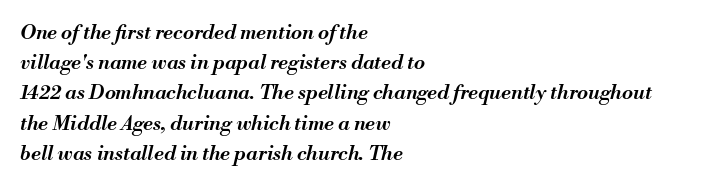
The image shows 20 px text type, italic (leaning right); set left-aligned, normal line spacing (1.51x), normal letter spacing, not underlined.
